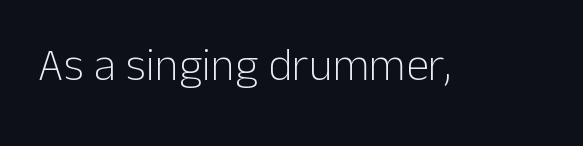
The image shows 46 px light sans-serif type, upright; set normal letter spacing, not underlined; low stroke contrast and a medium x-height.
